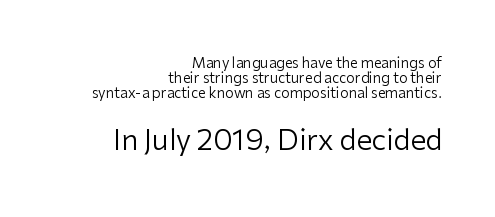
The image shows 28 px regular-weight sans-serif type, upright; set right-aligned, tight line spacing (1.08x), normal letter spacing, not underlined; the second (bottom) block is 2.0x larger; low stroke contrast and a medium x-height.
